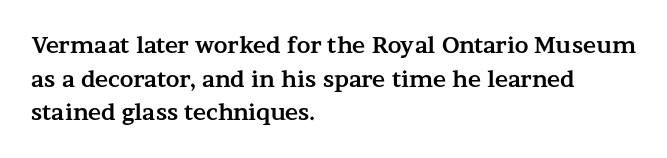
{"italic": "no", "bold": "yes", "underline": "no", "align": "left", "line_spacing": "normal", "line_spacing_ratio": 1.53, "letter_spacing": "normal", "letter_spacing_em": 0.0, "glyph_px": 22}
